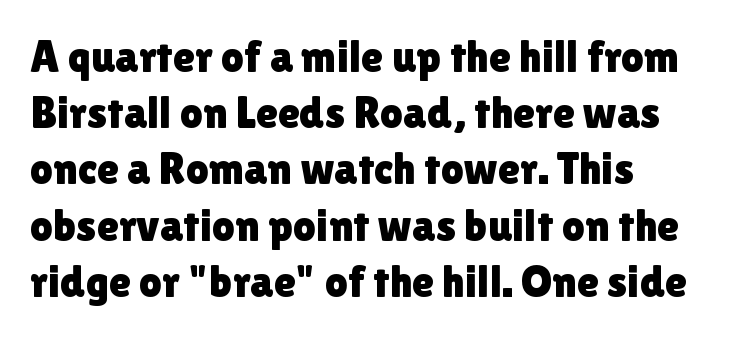
Q: Is the text italic (slanted)? A: No, it is upright.
Q: Is the typeface a serif or a sans-serif typeface? A: Sans-serif.
Q: Is the text underlined? A: No.
Q: How is the paragraph aligned? A: Left-aligned.
Q: Is the spacing between letters normal or unusually wide? A: Normal.
Q: Is the spacing between lines tight, normal or loose? A: Normal.
Q: Width (condensed, normal, or wide)? A: Normal.
Q: x-height? A: Medium.
Q: Monospaced? A: No.
